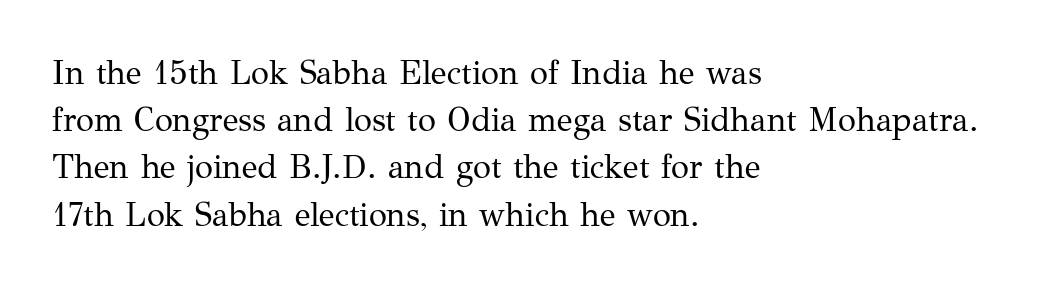
Vertical spacing — default. Check where the strokes stop: tiny serifs finish them off. Which margin do the lines hug? The left one — the right edge is uneven. Check the space under the baseline: it is left empty. Ordinary non-slanted type is in use. Caption: face not bold, strokes unweighted.
